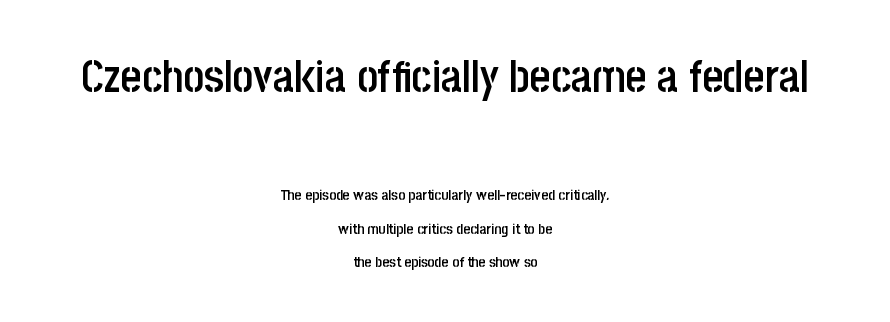
The passage shown is typed in a proportional face where columns would drift. Nothing sits at the stroke ends, so this counts as sans-serif. Heft: intermediate — a semibold. This is roman type, the default non-slanted kind. The face used here appears at its bigger size in the upper chunk. Does extra space separate the letters? No, they use regular spacing.
